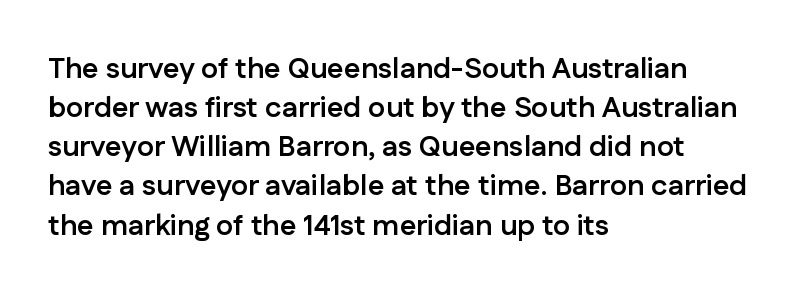
The horizontal fit of the characters is conventional and even. Glance below the letters and you will spot only blank space. Regular leading. The compositor pushed each line to the left boundary.
